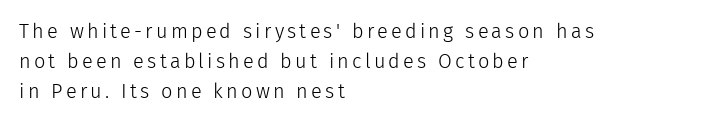
The passage shown is not bold in any degree. This sample keeps an unexceptional amount of space between lines. All the whitespace from short lines collects on the right. The specimen omits any rule beneath the text block's lines.
